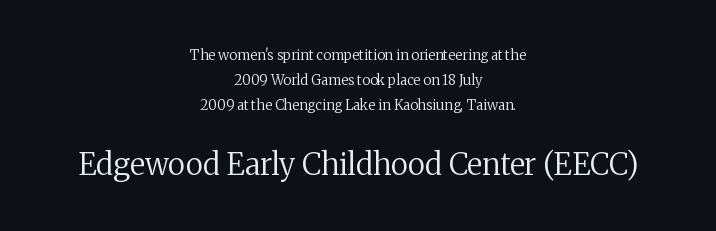
{"serif": "yes", "italic": "no", "bold": "no", "weight": "regular", "width": "normal", "stroke_contrast": "medium", "x_height": "medium", "monospaced": "no", "underline": "no", "align": "center", "line_spacing_ratio": 1.79, "letter_spacing": "normal", "letter_spacing_em": 0.0, "larger_block": "second", "size_ratio": 2.14, "glyph_px": 30}
